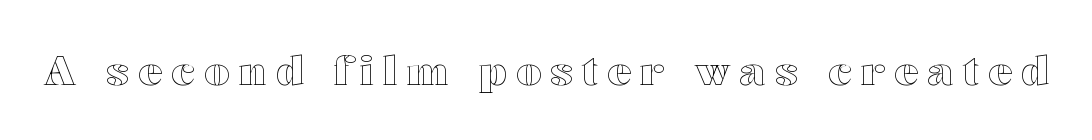
Q: Is the text italic (slanted)? A: No, it is upright.
Q: Is the text underlined? A: No.
Q: Is the spacing between letters normal or unusually wide? A: Unusually wide.
Q: Width (condensed, normal, or wide)? A: Wide.
Q: x-height? A: Medium.
Q: Monospaced? A: No.
